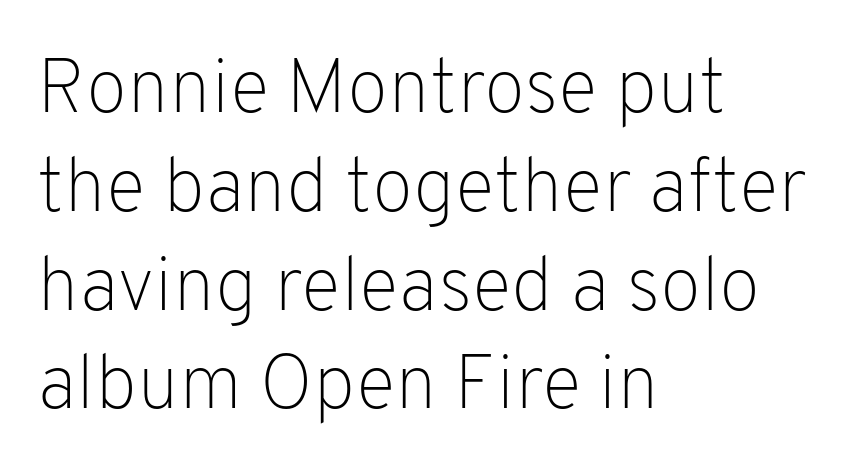
{"serif": "no", "italic": "no", "bold": "no", "weight": "light", "width": "normal", "stroke_contrast": "low", "x_height": "medium", "monospaced": "no", "underline": "no", "align": "left", "line_spacing": "normal", "line_spacing_ratio": 1.3, "letter_spacing": "normal", "letter_spacing_em": 0.0, "glyph_px": 76}
